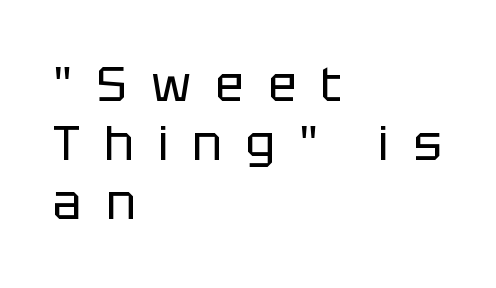
Character widths vary here, with narrow letters taking less room than wide ones. Every stem runs plumb, perpendicular to the baseline. Which margin do the lines hug? The left one — the right edge is uneven. The foot of each line stays bare and open. Heft: none added — not bold.
